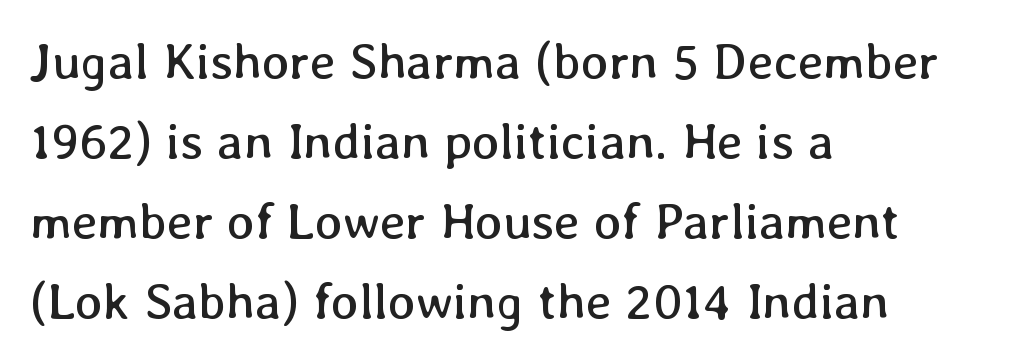
The image shows 51 px regular-weight type, upright; set left-aligned, normal line spacing (1.57x), normal letter spacing, not underlined; low stroke contrast and a medium x-height.
